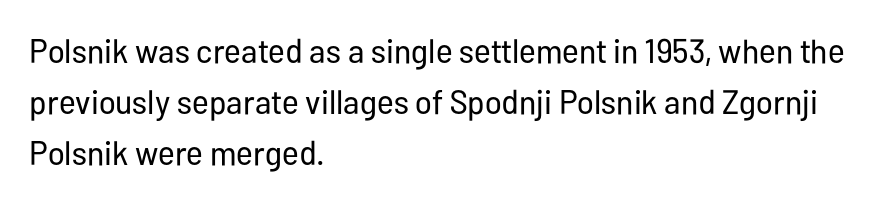
Q: Is the text bold? A: No.
Q: Is the text italic (slanted)? A: No, it is upright.
Q: Is the typeface a serif or a sans-serif typeface? A: Sans-serif.
Q: Is the text underlined? A: No.
Q: How is the paragraph aligned? A: Left-aligned.
Q: Is the spacing between letters normal or unusually wide? A: Normal.
Q: Is the spacing between lines tight, normal or loose? A: Normal.
Q: Width (condensed, normal, or wide)? A: Condensed.
Q: Stroke contrast? A: Low.
Q: x-height? A: Medium.
Q: Monospaced? A: No.
